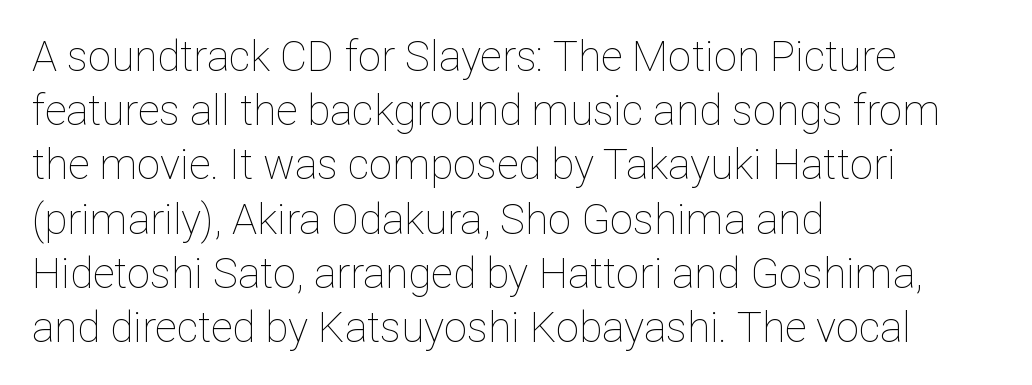
Vertical strokes here are truly vertical. Character widths vary here, with narrow letters taking less room than wide ones. Rows of type keep a routine distance in the vertical direction. Nothing unusual about the tracking: characters are spaced as the font intends.
